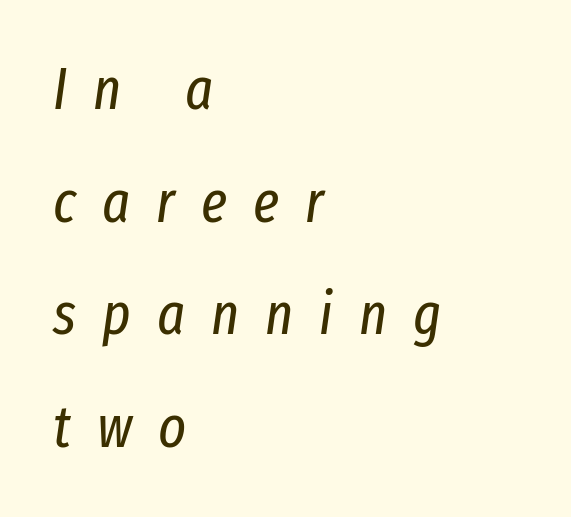
The image shows 59 px regular-weight, condensed type, italic (leaning right); set left-aligned, loose line spacing (1.91x), unusually wide letter spacing (+0.44 em), not underlined; low stroke contrast and a medium x-height.
